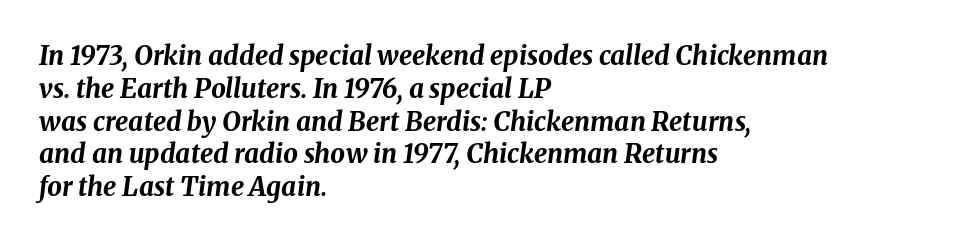
The compositor pushed each line to the left boundary. Short note: letters normally spaced. The typesetting leans heavy: a genuine bold. Has an underline been added? It has not. The face used here has a pronounced slope to its letters. Vertical spacing — default.
